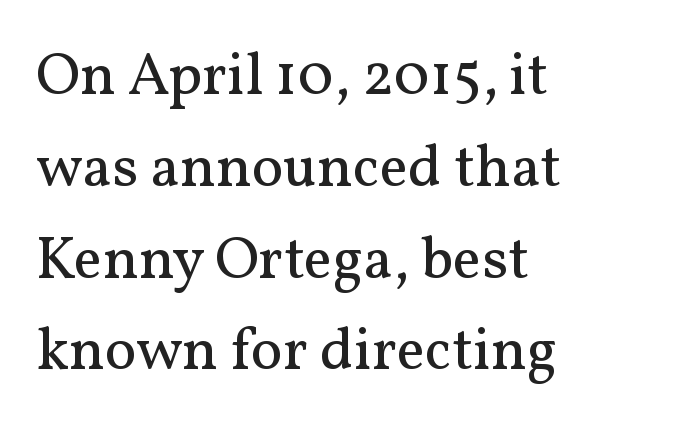
Q: Is the text bold? A: No.
Q: Is the text italic (slanted)? A: No, it is upright.
Q: Is the typeface a serif or a sans-serif typeface? A: Serif.
Q: Is the text underlined? A: No.
Q: How is the paragraph aligned? A: Left-aligned.
Q: Is the spacing between letters normal or unusually wide? A: Normal.
Q: Is the spacing between lines tight, normal or loose? A: Normal.
Q: Width (condensed, normal, or wide)? A: Normal.
Q: Stroke contrast? A: Medium.
Q: x-height? A: Medium.
Q: Monospaced? A: No.
